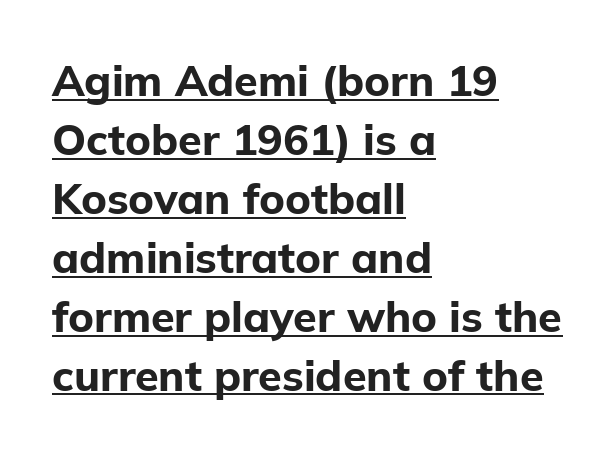
Q: Is the text bold? A: Yes.
Q: Is the text italic (slanted)? A: No, it is upright.
Q: Is the typeface a serif or a sans-serif typeface? A: Sans-serif.
Q: Is the text underlined? A: Yes.
Q: How is the paragraph aligned? A: Left-aligned.
Q: Is the spacing between letters normal or unusually wide? A: Normal.
Q: Is the spacing between lines tight, normal or loose? A: Normal.
Q: Width (condensed, normal, or wide)? A: Normal.
Q: Stroke contrast? A: Low.
Q: x-height? A: Medium.
Q: Monospaced? A: No.
